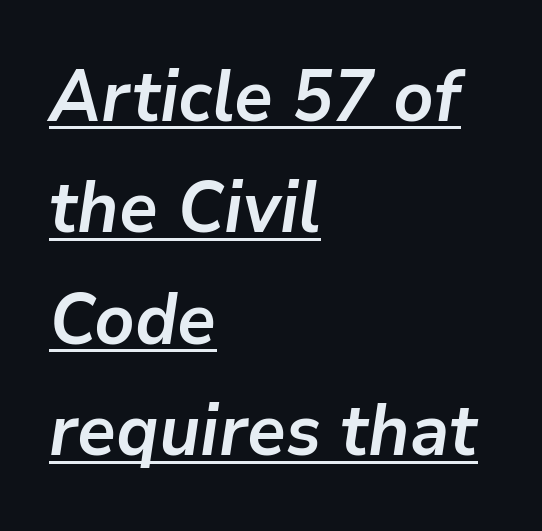
The image shows 71 px semibold type, italic (leaning right); set left-aligned, normal line spacing (1.57x), normal letter spacing, underlined; low stroke contrast and a medium x-height.
